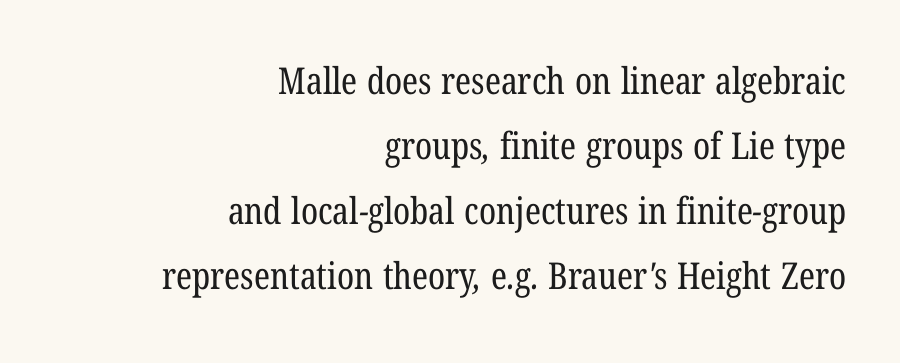
Q: Is the text bold? A: No.
Q: Is the typeface a serif or a sans-serif typeface? A: Serif.
Q: Is the text underlined? A: No.
Q: How is the paragraph aligned? A: Right-aligned.
Q: Is the spacing between letters normal or unusually wide? A: Normal.
Q: Width (condensed, normal, or wide)? A: Condensed.
Q: Stroke contrast? A: Low.
Q: x-height? A: Medium.
Q: Monospaced? A: No.
